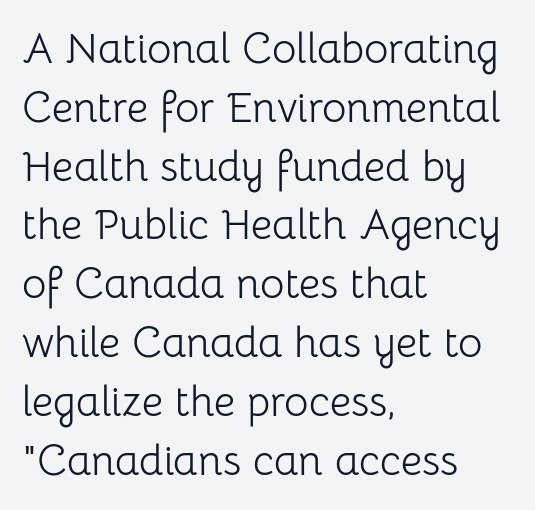
Quick note: interline space is typical. Proportional: the letters do not fall into vertical columns. Ink coverage per letter is moderate at most. The passage shown is typeset with a sans-serif family.
